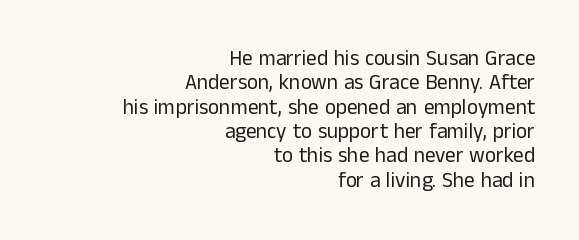
{"italic": "no", "bold": "no", "underline": "no", "align": "right", "line_spacing_ratio": 1.16, "letter_spacing": "normal", "letter_spacing_em": 0.0, "glyph_px": 21}
